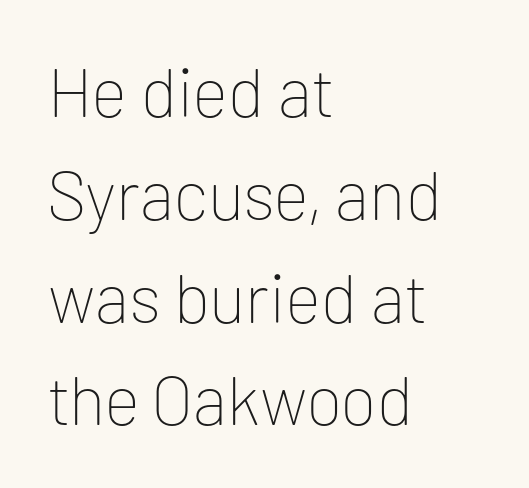
Q: Is the text bold? A: No.
Q: Is the text italic (slanted)? A: No, it is upright.
Q: Is the typeface a serif or a sans-serif typeface? A: Sans-serif.
Q: Is the text underlined? A: No.
Q: How is the paragraph aligned? A: Left-aligned.
Q: Is the spacing between letters normal or unusually wide? A: Normal.
Q: Is the spacing between lines tight, normal or loose? A: Normal.
Q: Width (condensed, normal, or wide)? A: Normal.
Q: Stroke contrast? A: Low.
Q: x-height? A: Medium.
Q: Monospaced? A: No.
